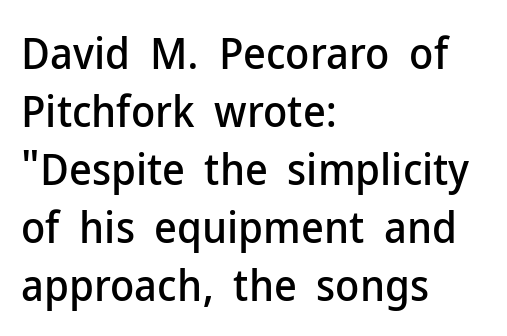
{"serif": "no", "italic": "no", "width": "normal", "stroke_contrast": "low", "x_height": "medium", "monospaced": "no", "underline": "no", "align": "left", "line_spacing": "normal", "line_spacing_ratio": 1.32, "letter_spacing": "normal", "letter_spacing_em": 0.0, "glyph_px": 44}
